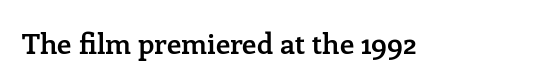
Notice how the stems are strictly vertical — no italics here. Type style note: has serifs. Caption: semibold face, moderately heavy strokes. Short note: letters normally spaced.
